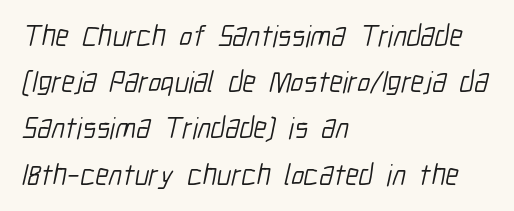
The strokes are not fattened; the text isn't bold. Observe the ordinary spacing: letters are neighbours, not strangers. Varying glyph widths throughout — classic text-font behaviour. Does the copy run flush right? No — it runs flush left. Reading down the column, the eye jumps a familiar distance to each next line.
